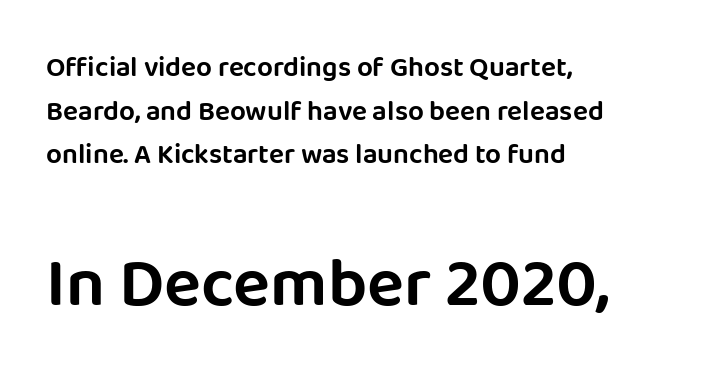
Q: Is the text italic (slanted)? A: No, it is upright.
Q: Is the typeface a serif or a sans-serif typeface? A: Sans-serif.
Q: Is the text underlined? A: No.
Q: How is the paragraph aligned? A: Left-aligned.
Q: Is the spacing between letters normal or unusually wide? A: Normal.
Q: Is the spacing between lines tight, normal or loose? A: Normal.
Q: Which block of text is set in a larger size, the first (top) or the second (bottom)? A: The second (bottom) one.
Q: Width (condensed, normal, or wide)? A: Normal.
Q: Stroke contrast? A: Low.
Q: x-height? A: Large.
Q: Monospaced? A: No.
